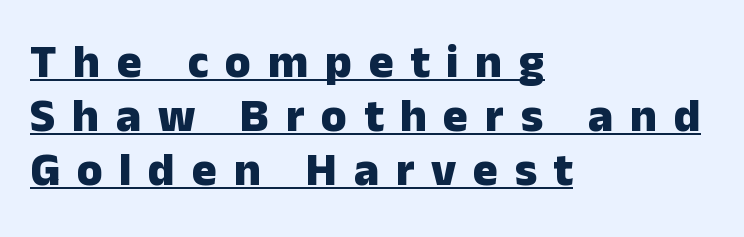
The image shows 47 px heavy sans-serif type, upright; set left-aligned, tight line spacing (1.15x), unusually wide letter spacing (+0.35 em), underlined; low stroke contrast and a medium x-height.
